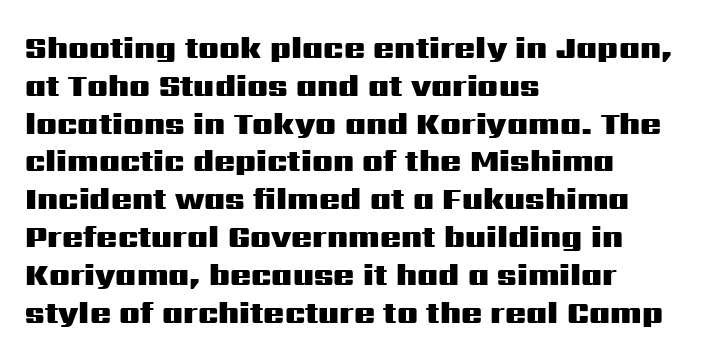
The image shows 31 px heavy, wide sans-serif type, upright; set left-aligned, line spacing 1.22x, normal letter spacing, not underlined; medium stroke contrast and a medium x-height.
